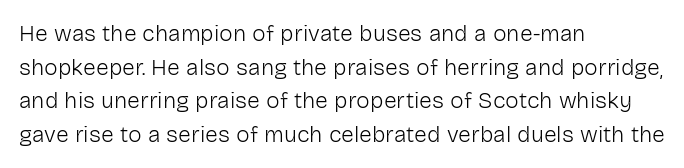
{"italic": "no", "bold": "no", "underline": "no", "align": "left", "line_spacing": "normal", "line_spacing_ratio": 1.46, "letter_spacing": "normal", "letter_spacing_em": 0.0, "glyph_px": 23}
